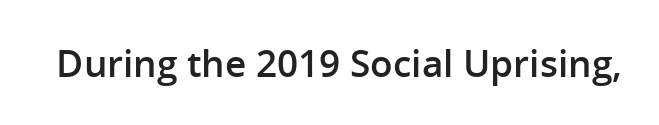
{"serif": "no", "italic": "no", "bold": "semi", "weight": "semibold", "width": "normal", "stroke_contrast": "low", "x_height": "medium", "monospaced": "no", "underline": "no", "letter_spacing": "normal", "letter_spacing_em": 0.0, "glyph_px": 37}
